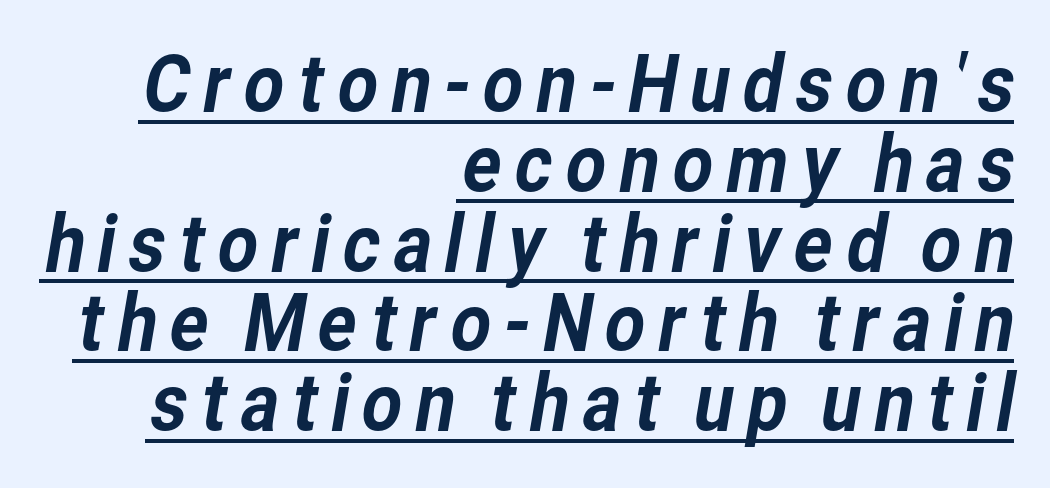
{"serif": "no", "width": "normal", "stroke_contrast": "low", "x_height": "medium", "monospaced": "no", "underline": "yes", "align": "right", "line_spacing": "tight", "line_spacing_ratio": 1.01, "glyph_px": 79}
